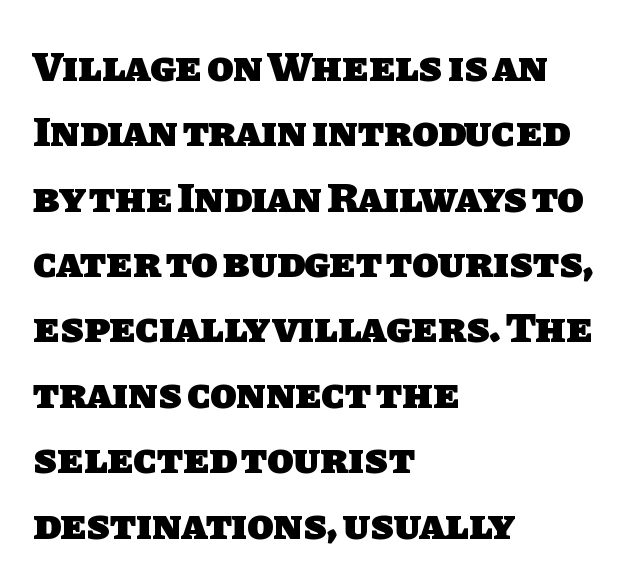
Heft: maximum for text — a bold. Layout note: lines flush left. Looks like regular typesetting: each glyph gets only the width it needs. Successive baselines arrive at the customary interval. Just letters on the line, the space beneath them empty.
